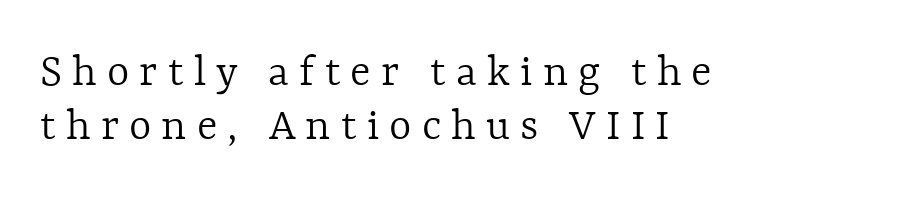
Q: Is the text bold? A: No.
Q: Is the text italic (slanted)? A: No, it is upright.
Q: Is the text underlined? A: No.
Q: How is the paragraph aligned? A: Left-aligned.
Q: Is the spacing between letters normal or unusually wide? A: Unusually wide.
Q: Is the spacing between lines tight, normal or loose? A: Tight.
Q: Width (condensed, normal, or wide)? A: Normal.
Q: x-height? A: Medium.
Q: Monospaced? A: No.
